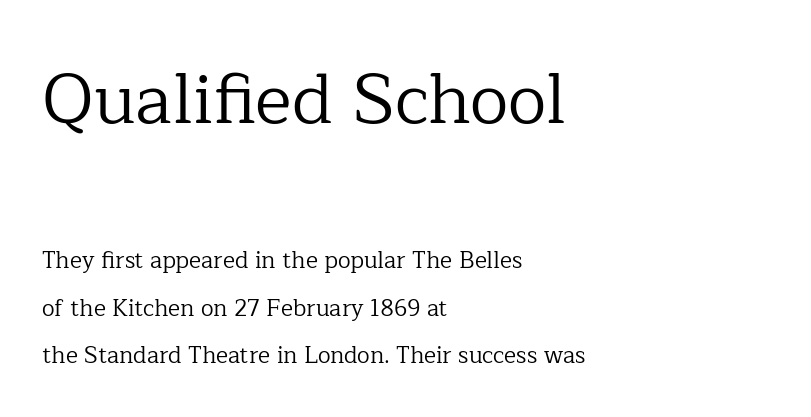
Ordinary non-slanted type is in use. Look at the bottom of the vertical strokes: they flare into serifs here. This block would shrink considerably if given ordinary leading; it's expanded now. The rendering anchors every line to the left-hand side. Each word holds together tightly as a unit, with standard inter-letter gaps. No extra ink here — the face is not bold.
